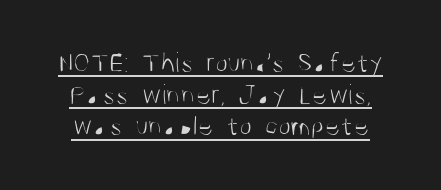
Q: Is the text bold? A: No.
Q: Is the text italic (slanted)? A: No, it is upright.
Q: Is the typeface a serif or a sans-serif typeface? A: Sans-serif.
Q: Is the text underlined? A: Yes.
Q: Is the spacing between letters normal or unusually wide? A: Normal.
Q: Is the spacing between lines tight, normal or loose? A: Tight.
Q: Width (condensed, normal, or wide)? A: Condensed.
Q: Stroke contrast? A: Medium.
Q: x-height? A: Large.
Q: Monospaced? A: No.
